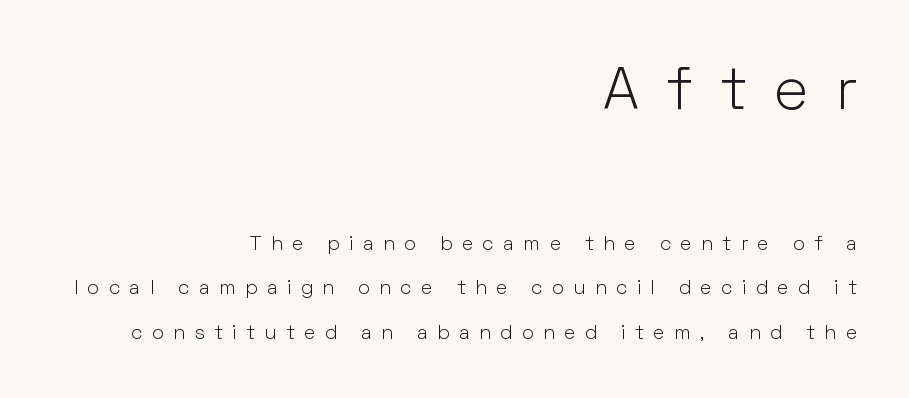
{"serif": "no", "italic": "no", "bold": "no", "weight": "light", "width": "normal", "stroke_contrast": "low", "x_height": "medium", "monospaced": "no", "underline": "no", "align": "right", "line_spacing": "loose", "line_spacing_ratio": 2.23, "letter_spacing": "wide", "letter_spacing_em": 0.47, "larger_block": "first", "size_ratio": 2.95, "glyph_px": 59}
